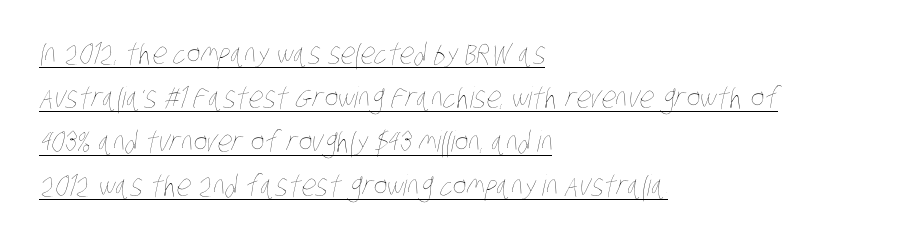
Q: Is the text bold? A: No.
Q: Is the text underlined? A: Yes.
Q: How is the paragraph aligned? A: Left-aligned.
Q: Is the spacing between letters normal or unusually wide? A: Normal.
Q: Is the spacing between lines tight, normal or loose? A: Normal.
Q: Width (condensed, normal, or wide)? A: Condensed.
Q: Stroke contrast? A: Low.
Q: x-height? A: Large.
Q: Monospaced? A: No.
